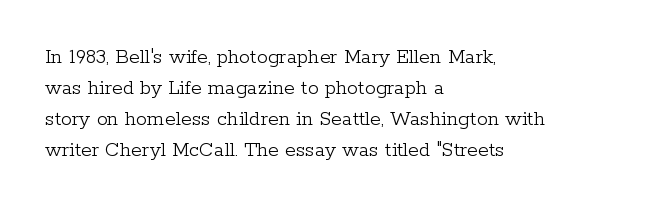
{"italic": "no", "bold": "no", "underline": "no", "align": "left", "line_spacing": "normal", "line_spacing_ratio": 1.41, "letter_spacing": "normal", "letter_spacing_em": 0.0, "glyph_px": 22}
